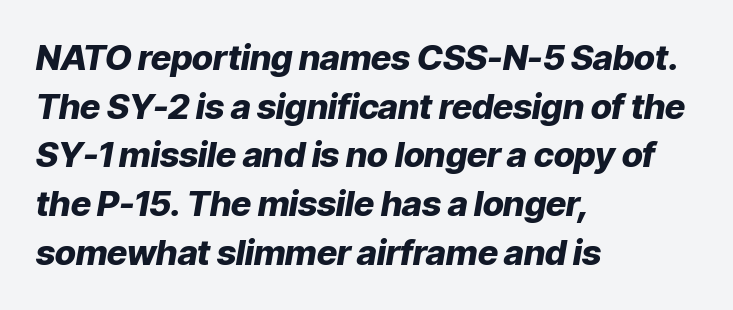
Q: Is the text bold? A: Yes.
Q: Is the text italic (slanted)? A: Yes, it leans right by about 9 degrees.
Q: Is the text underlined? A: No.
Q: How is the paragraph aligned? A: Left-aligned.
Q: Is the spacing between letters normal or unusually wide? A: Normal.
Q: Is the spacing between lines tight, normal or loose? A: Normal.
Q: Width (condensed, normal, or wide)? A: Normal.
Q: Stroke contrast? A: Low.
Q: x-height? A: Medium.
Q: Monospaced? A: No.
